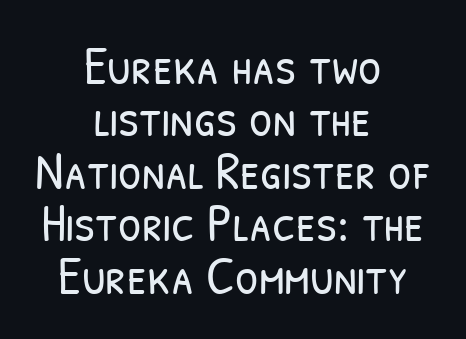
Q: Is the text bold? A: No.
Q: Is the typeface a serif or a sans-serif typeface? A: Sans-serif.
Q: Is the text underlined? A: No.
Q: How is the paragraph aligned? A: Centered.
Q: Is the spacing between letters normal or unusually wide? A: Normal.
Q: Is the spacing between lines tight, normal or loose? A: Tight.
Q: Width (condensed, normal, or wide)? A: Condensed.
Q: Stroke contrast? A: Low.
Q: x-height? A: Medium.
Q: Monospaced? A: No.
